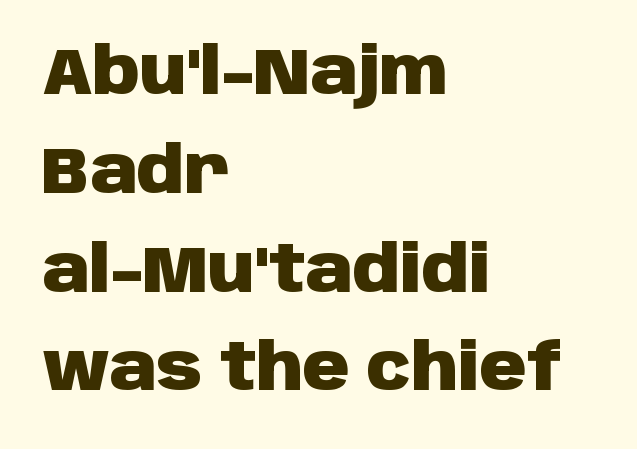
The image shows 65 px heavy sans-serif type, upright; set left-aligned, normal line spacing (1.52x), normal letter spacing, not underlined; low stroke contrast and a large x-height.
